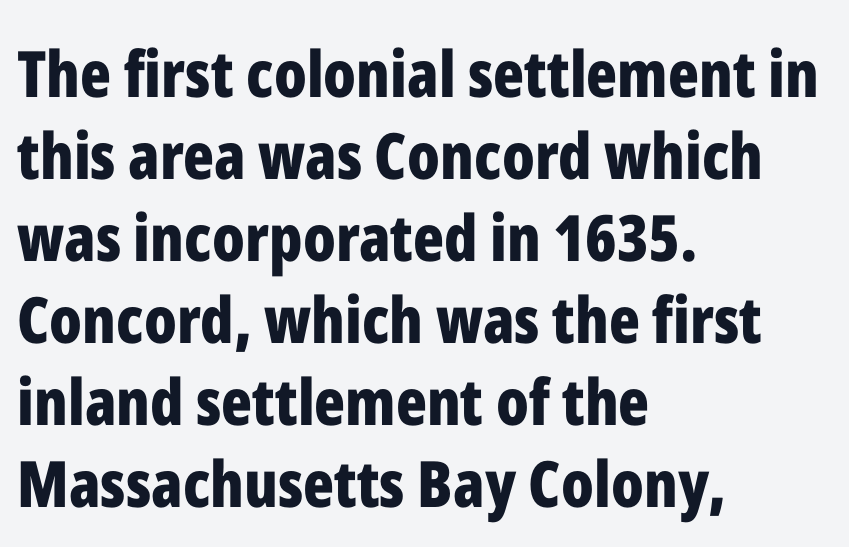
Q: Is the text bold? A: Yes.
Q: Is the text italic (slanted)? A: No, it is upright.
Q: Is the typeface a serif or a sans-serif typeface? A: Sans-serif.
Q: Is the text underlined? A: No.
Q: How is the paragraph aligned? A: Left-aligned.
Q: Is the spacing between letters normal or unusually wide? A: Normal.
Q: Is the spacing between lines tight, normal or loose? A: Normal.
Q: Width (condensed, normal, or wide)? A: Condensed.
Q: Stroke contrast? A: Low.
Q: x-height? A: Medium.
Q: Monospaced? A: No.
